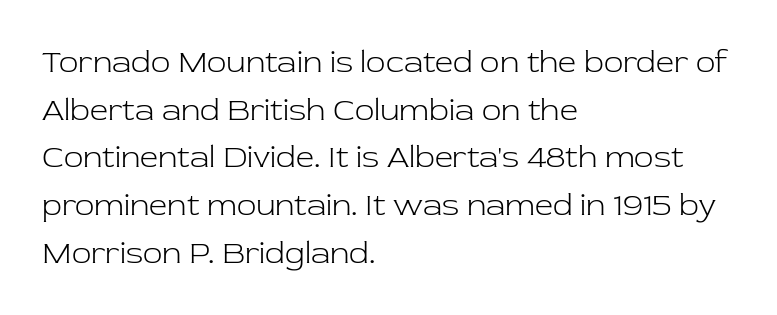
Serifs: yes, visible at the terminals of the letterforms. Honestly, the letter spacing is just normal — you wouldn't notice it. If you drew a line through each stem, it would be perfectly vertical. The line-height multiplier appears to be the usual default. Weight class: somewhere from thin through regular.
